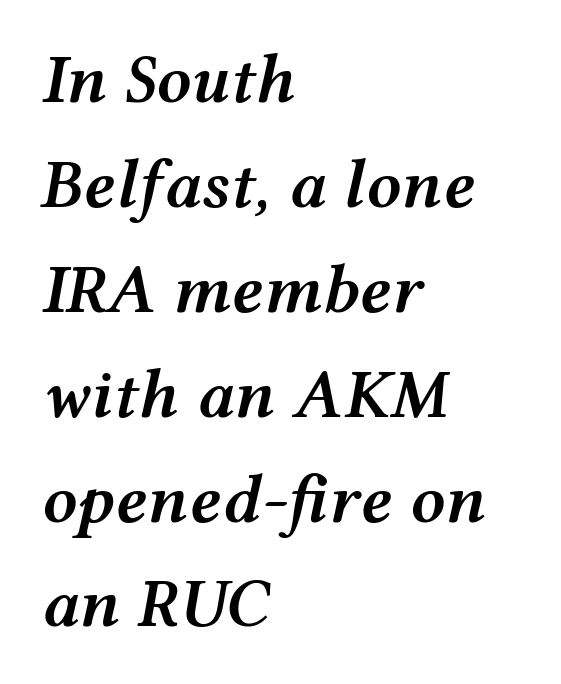
Q: Is the text bold? A: Semi-bold.
Q: Is the text italic (slanted)? A: Yes, it leans right by about 12 degrees.
Q: Is the text underlined? A: No.
Q: How is the paragraph aligned? A: Left-aligned.
Q: Is the spacing between letters normal or unusually wide? A: Normal.
Q: Is the spacing between lines tight, normal or loose? A: Normal.
Q: Width (condensed, normal, or wide)? A: Wide.
Q: Stroke contrast? A: Medium.
Q: x-height? A: Medium.
Q: Monospaced? A: No.
